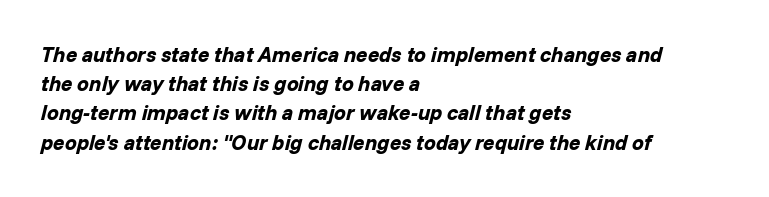
Q: Is the text bold? A: Yes.
Q: Is the text italic (slanted)? A: Yes, it leans right by about 14 degrees.
Q: Is the text underlined? A: No.
Q: How is the paragraph aligned? A: Left-aligned.
Q: Is the spacing between letters normal or unusually wide? A: Normal.
Q: Is the spacing between lines tight, normal or loose? A: Normal.
